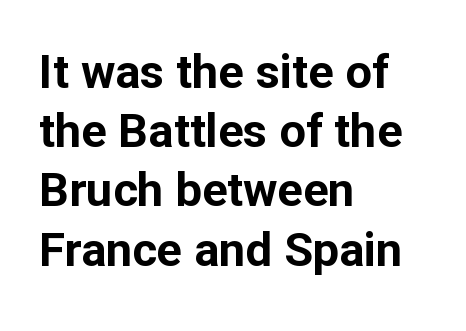
The lines are quadded left. These lines were composed using upright roman letters. In terms of letterspacing, this is plain default setting. Looks like regular typesetting: each glyph gets only the width it needs. Regarding leading, the lines here are spaced in the standard way. A bare baseline throughout the passage.
